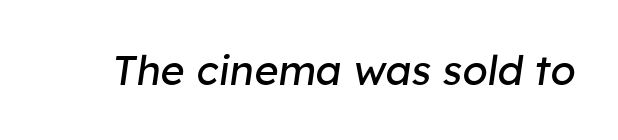
Each word holds together tightly as a unit, with standard inter-letter gaps. The passage shown is not bold in any degree. A typesetter would mark this as italic. Looks like regular typesetting: each glyph gets only the width it needs.
